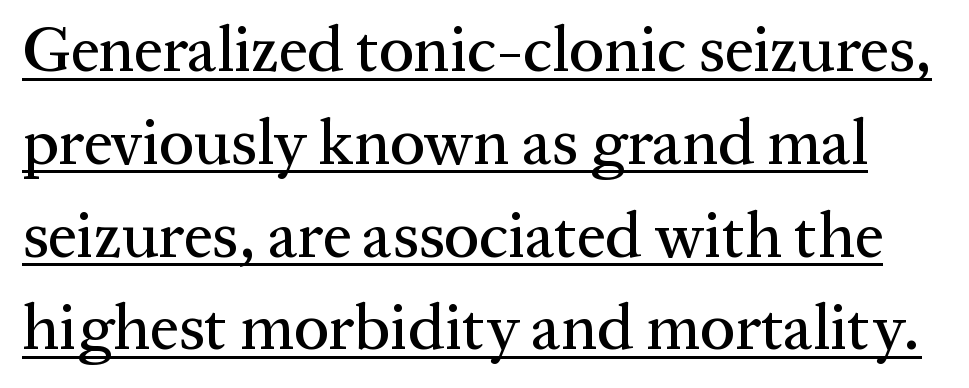
{"serif": "yes", "italic": "no", "width": "normal", "stroke_contrast": "medium", "x_height": "medium", "monospaced": "no", "underline": "yes", "line_spacing": "normal", "line_spacing_ratio": 1.45, "letter_spacing": "normal", "letter_spacing_em": 0.0, "glyph_px": 64}
